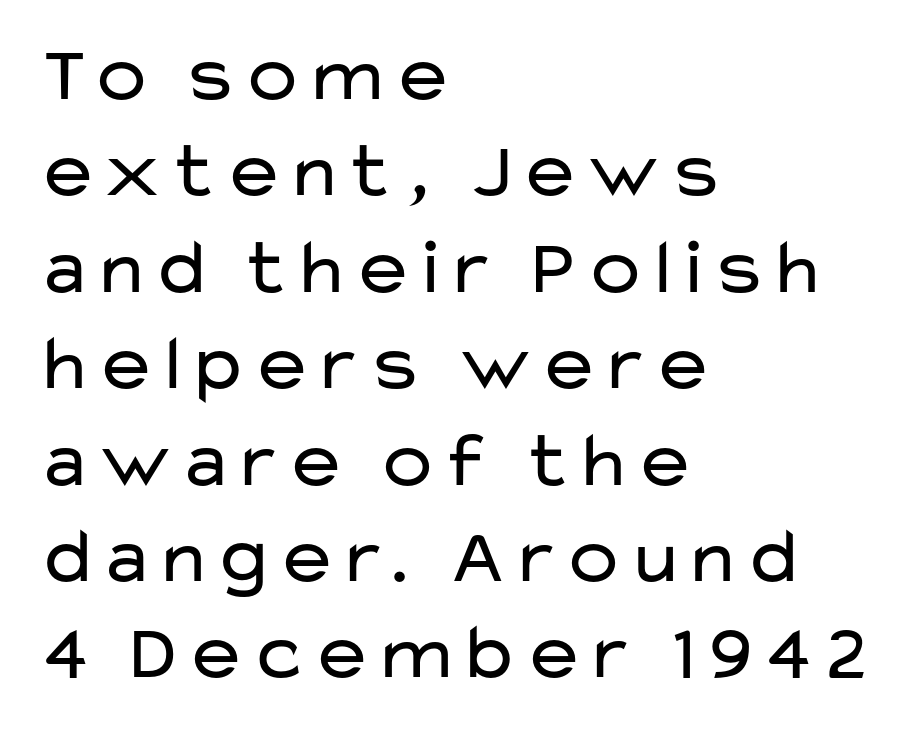
{"serif": "no", "italic": "no", "bold": "no", "weight": "regular", "width": "wide", "stroke_contrast": "low", "x_height": "medium", "monospaced": "no", "underline": "no", "align": "left", "line_spacing_ratio": 1.22, "letter_spacing": "normal", "letter_spacing_em": 0.0, "glyph_px": 79}
